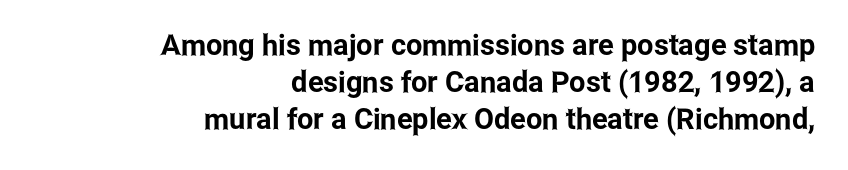
The image shows 29 px condensed sans-serif type, upright; set right-aligned, normal line spacing (1.27x), normal letter spacing, not underlined; low stroke contrast and a medium x-height.
